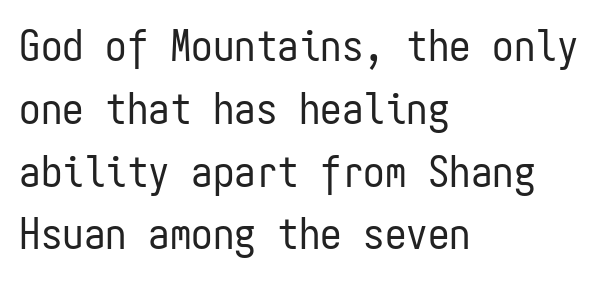
Notice how descenders clear the ascenders below comfortably — that's standard leading. The text block is weighted toward the left margin, trailing off unevenly rightward. The face looks like a standard text weight, possibly lighter. Nope, not italic — everything's standing straight. The rendering uses typewriter-style spacing with identical character cells. Decoration check: the copy has no underline.
